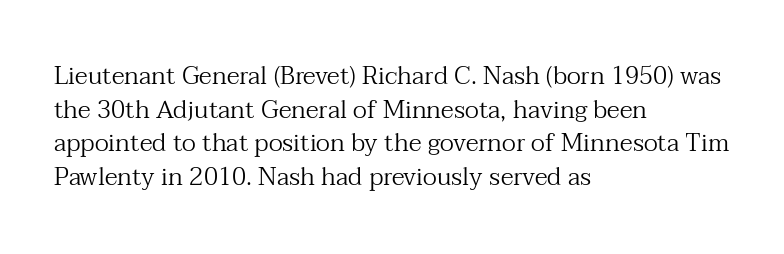
The image shows 25 px text type, upright; set left-aligned, normal line spacing (1.35x), normal letter spacing, not underlined.
